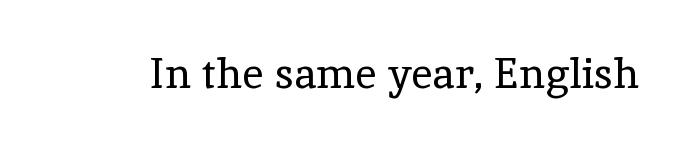
Q: Is the text bold? A: No.
Q: Is the text italic (slanted)? A: No, it is upright.
Q: Is the typeface a serif or a sans-serif typeface? A: Serif.
Q: Is the text underlined? A: No.
Q: Is the spacing between letters normal or unusually wide? A: Normal.
Q: Width (condensed, normal, or wide)? A: Normal.
Q: x-height? A: Medium.
Q: Monospaced? A: No.
